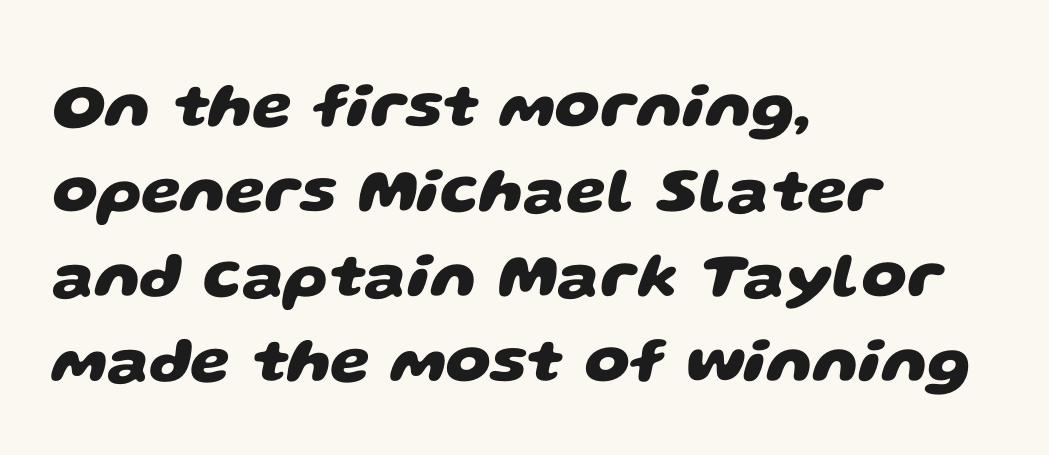
Q: Is the text bold? A: Yes.
Q: Is the typeface a serif or a sans-serif typeface? A: Sans-serif.
Q: Is the text underlined? A: No.
Q: How is the paragraph aligned? A: Left-aligned.
Q: Is the spacing between letters normal or unusually wide? A: Normal.
Q: Is the spacing between lines tight, normal or loose? A: Normal.
Q: Width (condensed, normal, or wide)? A: Wide.
Q: Stroke contrast? A: Low.
Q: x-height? A: Large.
Q: Monospaced? A: No.
